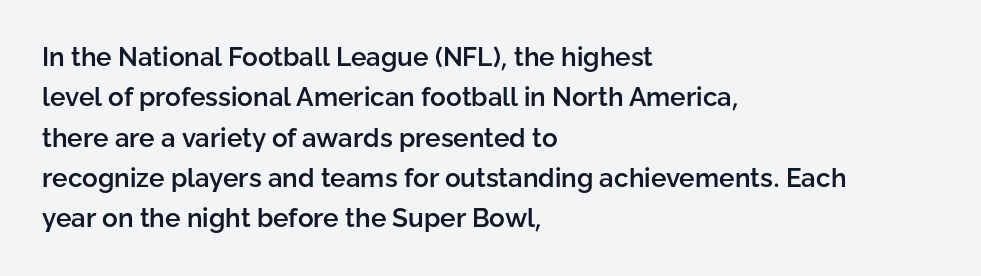
Q: Is the text bold? A: Semi-bold.
Q: Is the text italic (slanted)? A: No, it is upright.
Q: Is the text underlined? A: No.
Q: How is the paragraph aligned? A: Left-aligned.
Q: Is the spacing between letters normal or unusually wide? A: Normal.
Q: Is the spacing between lines tight, normal or loose? A: Normal.
